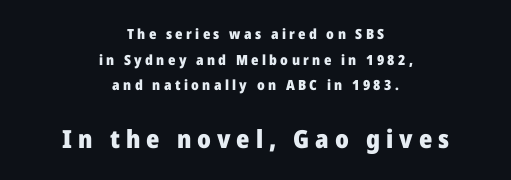
{"italic": "no", "bold": "yes", "underline": "no", "align": "center", "line_spacing_ratio": 1.83, "letter_spacing": "wide", "letter_spacing_em": 0.24, "larger_block": "second", "size_ratio": 1.79, "glyph_px": 25}
